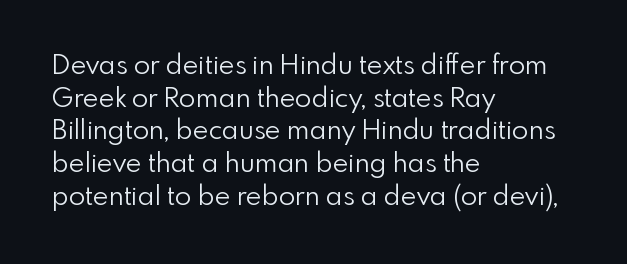
Q: Is the text bold? A: No.
Q: Is the text italic (slanted)? A: No, it is upright.
Q: Is the text underlined? A: No.
Q: How is the paragraph aligned? A: Left-aligned.
Q: Is the spacing between letters normal or unusually wide? A: Normal.
